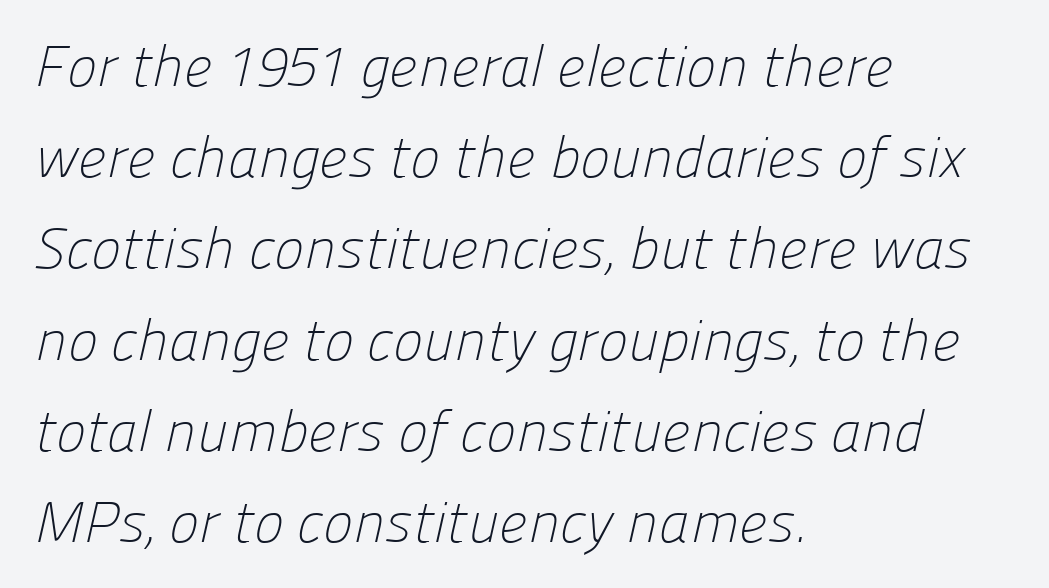
The image shows 57 px light sans-serif type; set left-aligned, normal line spacing (1.6x), normal letter spacing, not underlined; low stroke contrast and a medium x-height.
